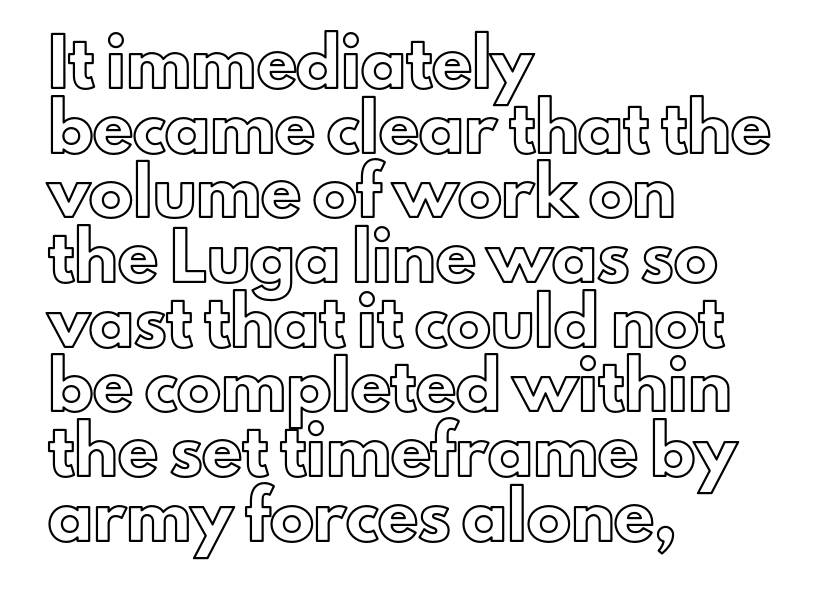
Check under the words: just untouched page. The type sits square on the baseline with zero lean. Varying glyph widths throughout — classic text-font behaviour. Is there much room between lines? A standard amount, neither cramped nor airy. The rendering keeps characters at their native spacing.
